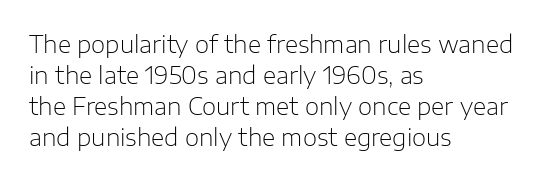
The image shows 23 px text type, upright; set left-aligned, normal line spacing (1.35x), normal letter spacing, not underlined.
